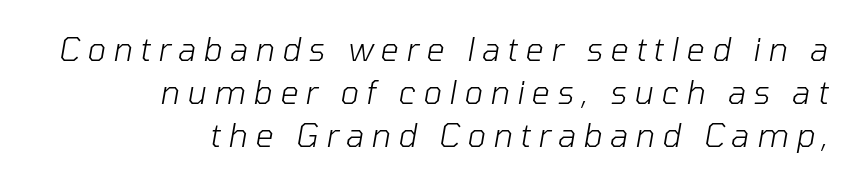
{"italic": "yes", "lean": "right", "slant_degrees": 10, "bold": "no", "weight": "light", "width": "normal", "stroke_contrast": "low", "x_height": "medium", "monospaced": "no", "underline": "no", "align": "right", "line_spacing": "normal", "line_spacing_ratio": 1.34, "letter_spacing": "wide", "letter_spacing_em": 0.23, "glyph_px": 32}
